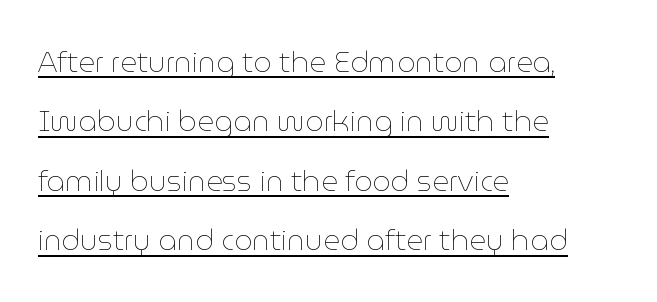
Q: Is the text bold? A: No.
Q: Is the text italic (slanted)? A: No, it is upright.
Q: Is the text underlined? A: Yes.
Q: How is the paragraph aligned? A: Left-aligned.
Q: Is the spacing between letters normal or unusually wide? A: Normal.
Q: Is the spacing between lines tight, normal or loose? A: Loose.
Q: Width (condensed, normal, or wide)? A: Normal.
Q: Stroke contrast? A: Low.
Q: x-height? A: Medium.
Q: Monospaced? A: No.
